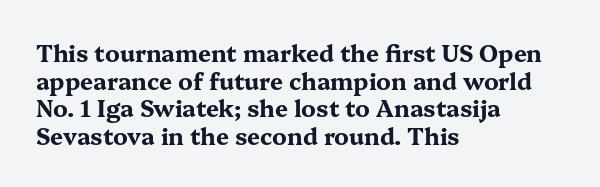
Q: Is the text bold? A: Yes.
Q: Is the text italic (slanted)? A: No, it is upright.
Q: Is the text underlined? A: No.
Q: How is the paragraph aligned? A: Left-aligned.
Q: Is the spacing between letters normal or unusually wide? A: Normal.
